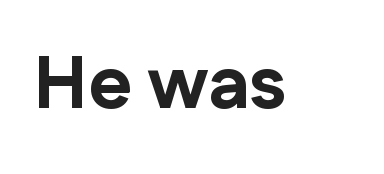
Q: Is the text bold? A: Yes.
Q: Is the text italic (slanted)? A: No, it is upright.
Q: Is the typeface a serif or a sans-serif typeface? A: Sans-serif.
Q: Is the text underlined? A: No.
Q: Is the spacing between letters normal or unusually wide? A: Normal.
Q: Width (condensed, normal, or wide)? A: Normal.
Q: Stroke contrast? A: Low.
Q: x-height? A: Medium.
Q: Monospaced? A: No.
